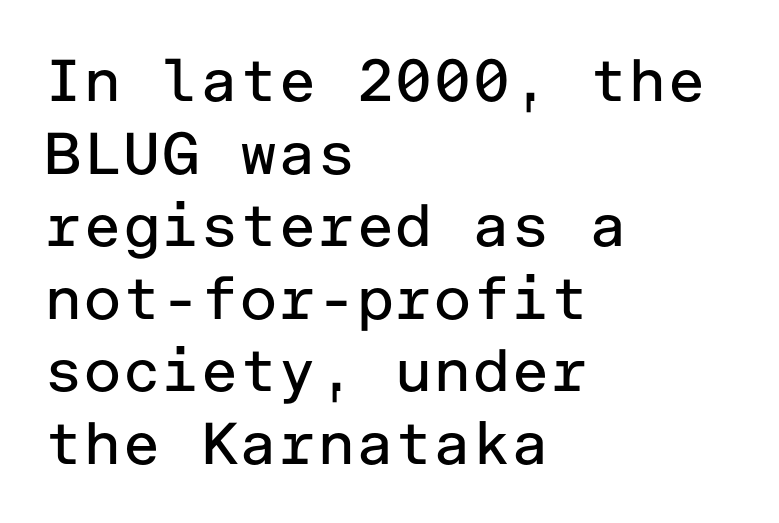
The image shows 59 px regular-weight sans-serif type, upright; set left-aligned, line spacing 1.23x, normal letter spacing, not underlined; low stroke contrast and a medium x-height.
